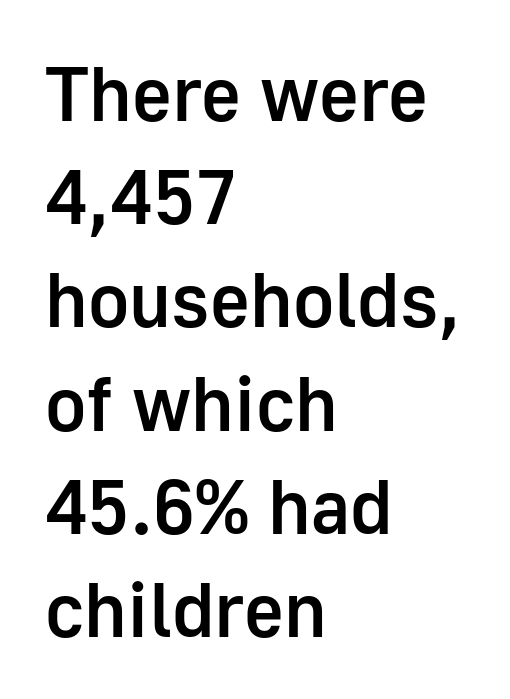
The image shows 77 px semibold sans-serif type, upright; set left-aligned, normal line spacing (1.34x), normal letter spacing, not underlined; low stroke contrast and a medium x-height.
